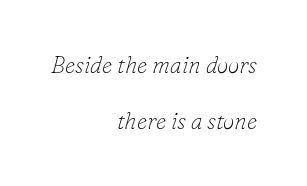
What stands out about the letter spacing? Nothing — it is the standard amount. Bold? No — there's no thickening of the strokes. This sample trades compactness for vertical openness between lines. These lines were composed using italics. The gap between lines stays unmarked.
